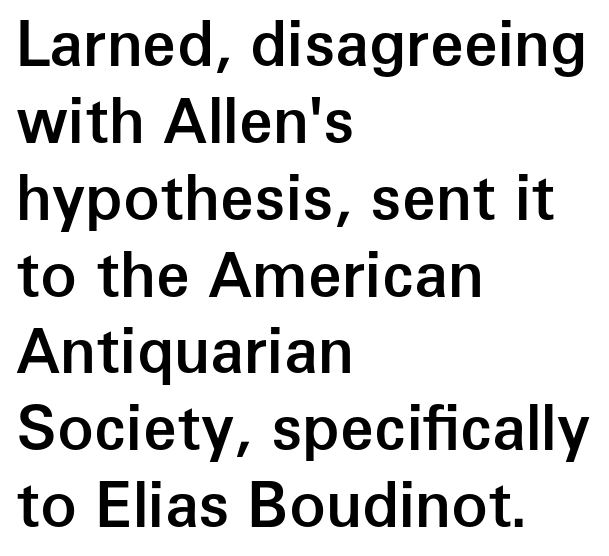
On the weight axis this lands at semibold, roughly 600. The passage shown is typed in a proportional face where columns would drift. The leading is moderate, giving the passage an even texture. The face used here is a sans, in the tradition of grotesques and geometrics. Compared with a centered layout, this one pins lines to the left instead.
